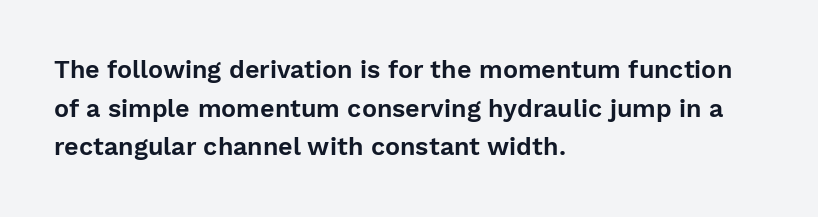
{"italic": "no", "underline": "no", "align": "left", "line_spacing": "normal", "line_spacing_ratio": 1.55, "letter_spacing": "normal", "letter_spacing_em": 0.0, "glyph_px": 25}
